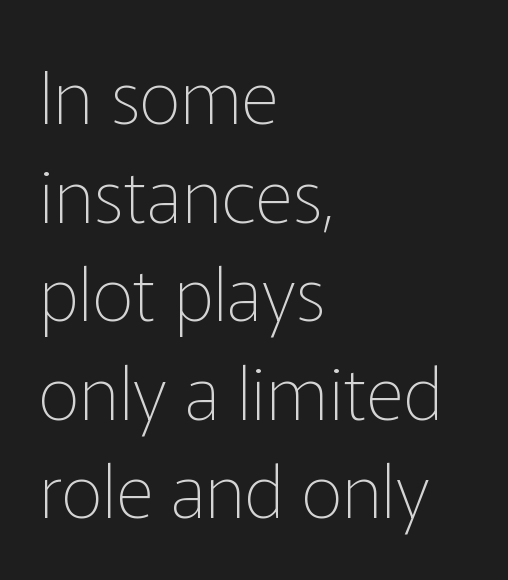
The image shows 73 px thin sans-serif type, upright; set left-aligned, normal line spacing (1.35x), normal letter spacing, not underlined; low stroke contrast and a medium x-height.
